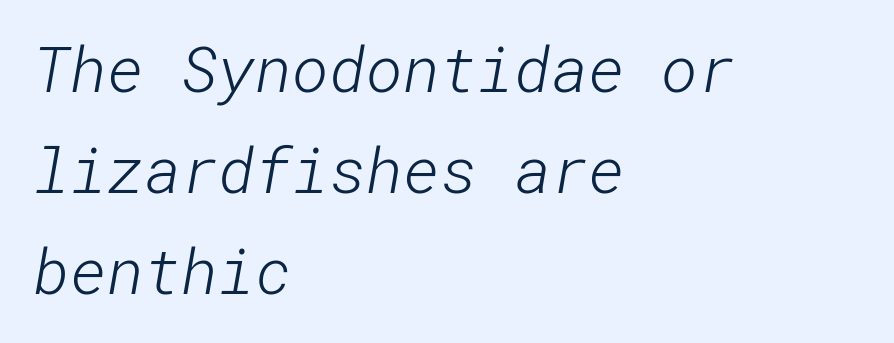
The type is set solid horizontally, with unmodified tracking. This sample uses a sans-serif face. Ink coverage per letter is moderate at most. The words here are not underlined.
